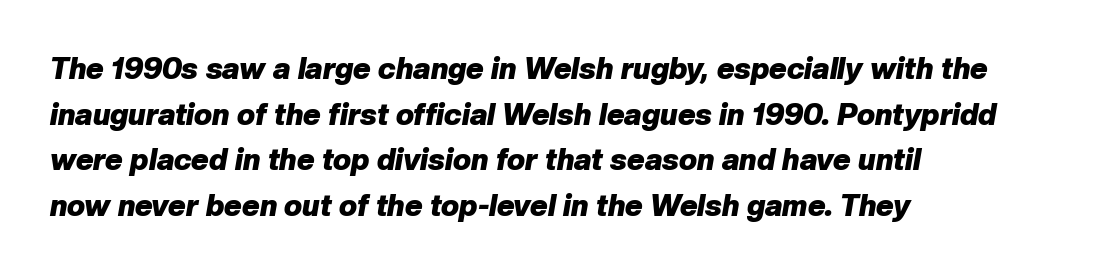
Does the lettering tilt? It does — this is italic. Normally led — the rows are evenly, conventionally spaced. Descender tails drop into unmarked territory. Is the letter spacing exaggerated? No — it looks like the ordinary default. The strokes are fattened all the way to bold. A typesetter would call this proportional, since set widths differ per character.
